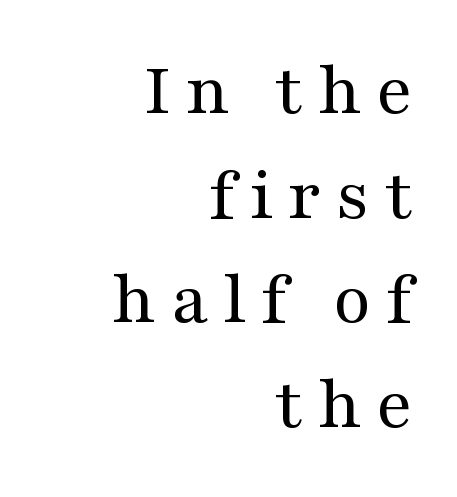
This reads as an unemphasized weight, regular at the heaviest. The letters carry serifs — small finishing strokes at the ends of their stems. Note the varied advance widths — an 'i' is clearly narrower than an 'm'. Line ends are locked; line starts wander. Ordinary non-slanted type is in use.
